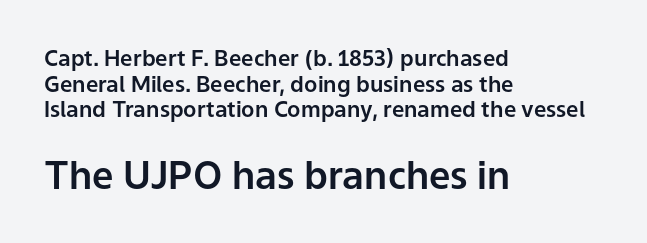
The image shows 38 px sans-serif type, upright; set left-aligned, line spacing 1.17x, normal letter spacing, not underlined; the second (bottom) block is 1.73x larger; low stroke contrast and a medium x-height.
